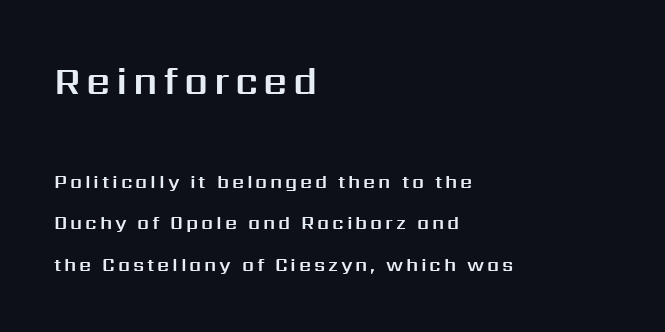
{"serif": "no", "italic": "no", "width": "normal", "stroke_contrast": "medium", "x_height": "medium", "monospaced": "no", "underline": "no", "align": "left", "line_spacing": "loose", "line_spacing_ratio": 2.19, "larger_block": "first", "size_ratio": 2.0, "glyph_px": 38}
